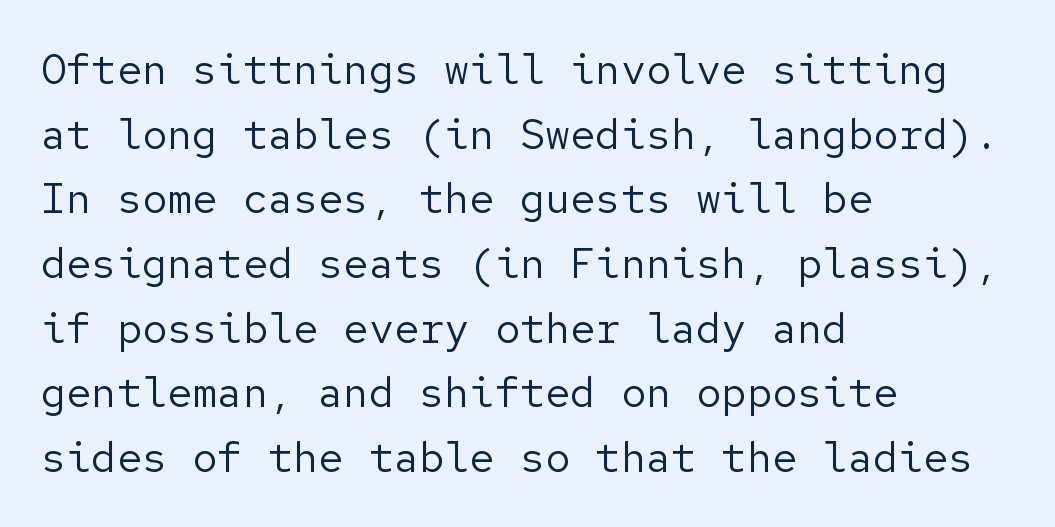
The image shows 42 px regular-weight sans-serif type, upright; set left-aligned, normal line spacing (1.54x), normal letter spacing, not underlined; low stroke contrast and a medium x-height.
